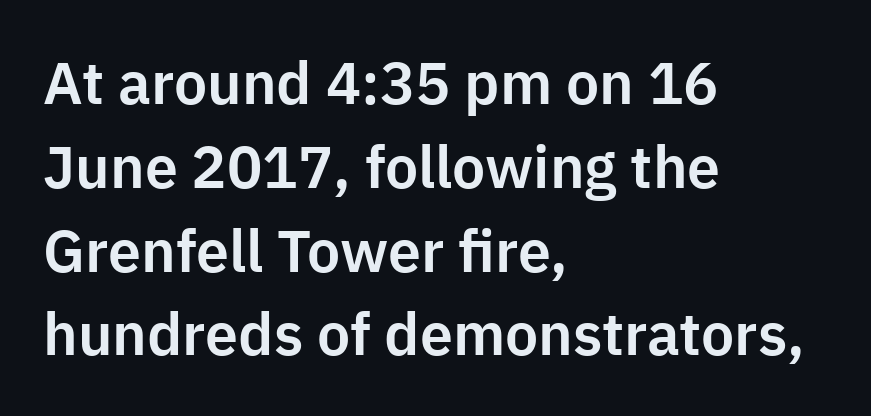
The image shows 59 px sans-serif type, upright; set left-aligned, normal line spacing (1.42x), normal letter spacing, not underlined; low stroke contrast and a medium x-height.
